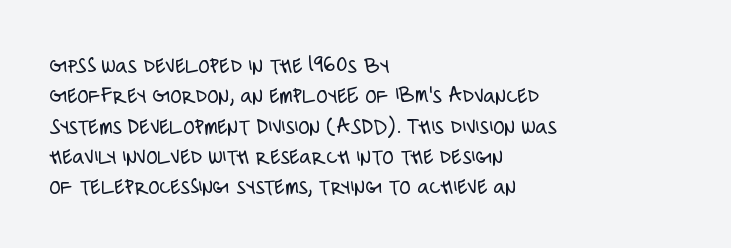
Q: Is the text bold? A: No.
Q: Is the text italic (slanted)? A: No, it is upright.
Q: Is the text underlined? A: No.
Q: How is the paragraph aligned? A: Left-aligned.
Q: Is the spacing between letters normal or unusually wide? A: Normal.
Q: Is the spacing between lines tight, normal or loose? A: Normal.
